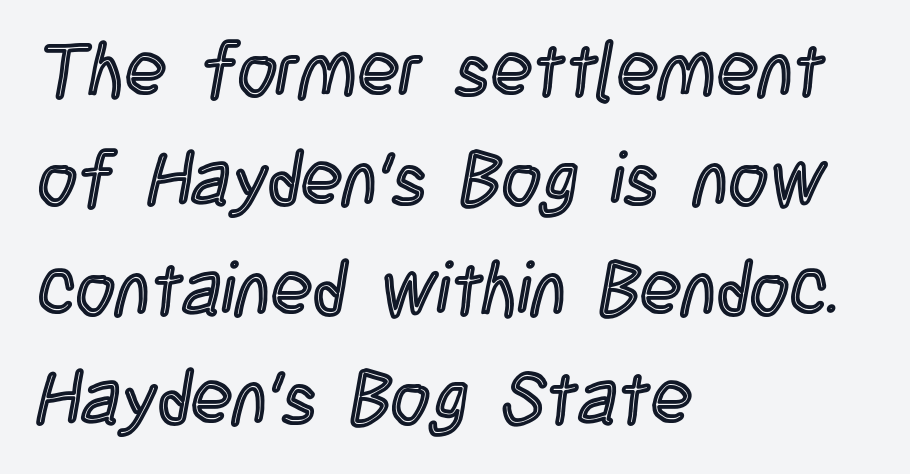
Q: Is the text italic (slanted)? A: Yes.
Q: Is the text underlined? A: No.
Q: How is the paragraph aligned? A: Left-aligned.
Q: Is the spacing between letters normal or unusually wide? A: Normal.
Q: Is the spacing between lines tight, normal or loose? A: Normal.
Q: Width (condensed, normal, or wide)? A: Condensed.
Q: x-height? A: Large.
Q: Monospaced? A: No.
